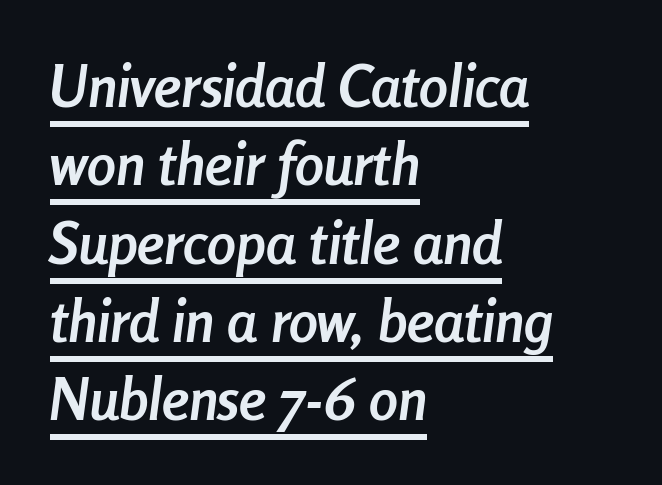
The image shows 58 px semibold, condensed type, italic (leaning right); set left-aligned, normal line spacing (1.35x), normal letter spacing, underlined; low stroke contrast and a medium x-height.
